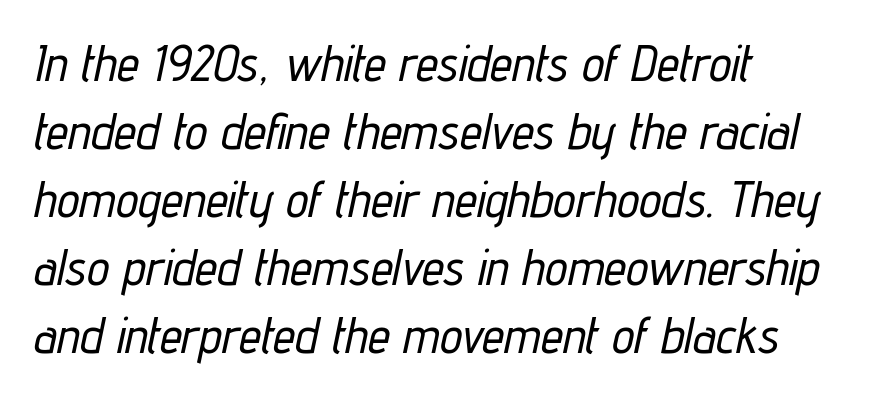
The image shows 50 px condensed type, italic (leaning right); set left-aligned, normal line spacing (1.36x), normal letter spacing, not underlined; low stroke contrast and a medium x-height.
